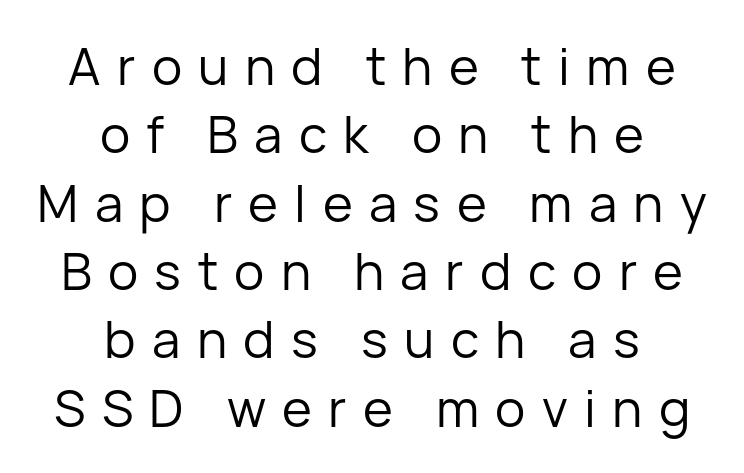
The image shows 51 px regular-weight sans-serif type, upright; set centered, normal line spacing (1.34x), unusually wide letter spacing (+0.32 em), not underlined; low stroke contrast and a medium x-height.
